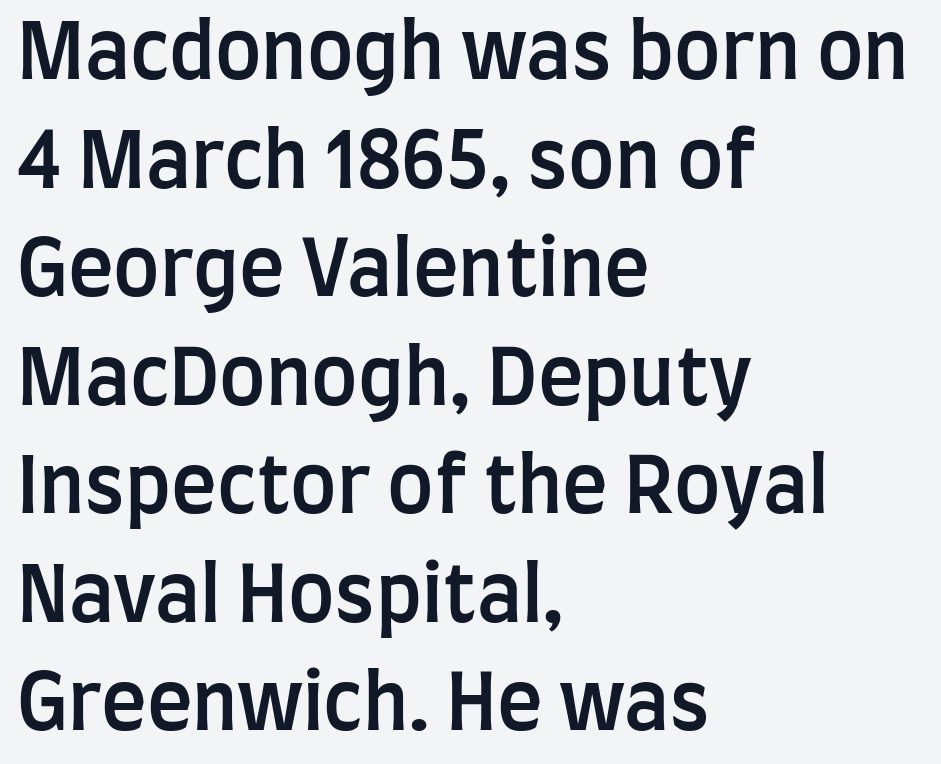
{"serif": "no", "italic": "no", "bold": "semi", "weight": "semibold", "width": "condensed", "stroke_contrast": "low", "x_height": "large", "monospaced": "no", "underline": "no", "align": "left", "line_spacing": "normal", "line_spacing_ratio": 1.41, "letter_spacing": "normal", "letter_spacing_em": 0.0, "glyph_px": 77}
